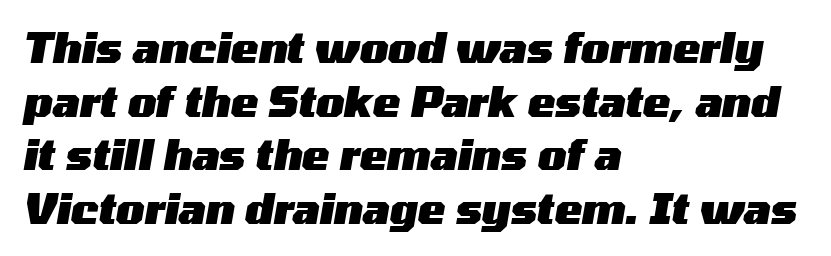
Quick note: italic. Layout note: lines flush left. Glyph-to-glyph distance matches everyday printed text. The face used here has the dense, thick strokes of a bold. The lines sit at an ordinary, default distance from one another.
